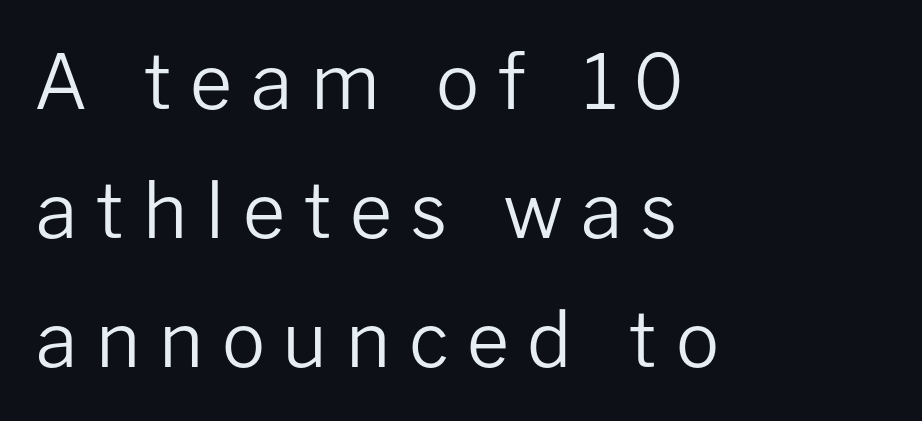
{"serif": "no", "italic": "no", "bold": "no", "weight": "regular", "width": "normal", "stroke_contrast": "low", "x_height": "medium", "monospaced": "no", "underline": "no", "align": "left", "line_spacing": "normal", "line_spacing_ratio": 1.7, "letter_spacing": "wide", "letter_spacing_em": 0.23, "glyph_px": 76}
